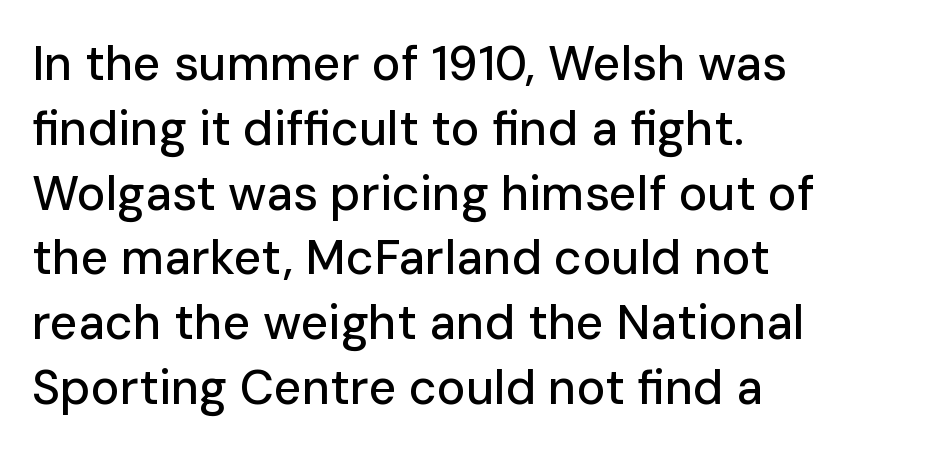
{"serif": "no", "italic": "no", "width": "normal", "stroke_contrast": "low", "x_height": "medium", "monospaced": "no", "underline": "no", "align": "left", "line_spacing": "normal", "line_spacing_ratio": 1.35, "letter_spacing": "normal", "letter_spacing_em": 0.0, "glyph_px": 48}
